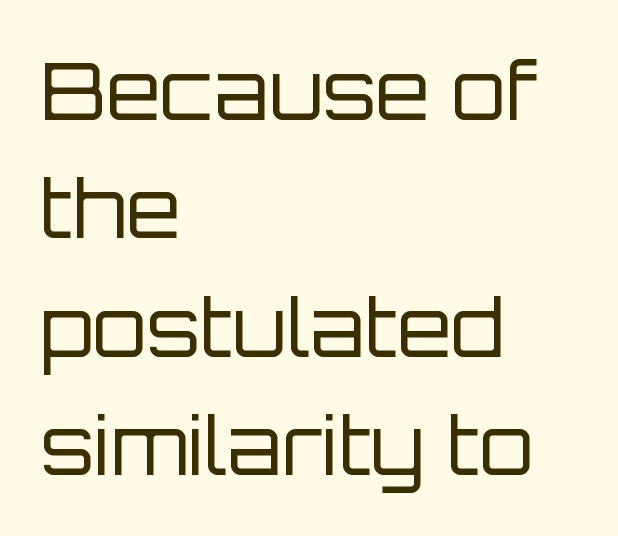
{"serif": "no", "italic": "no", "bold": "no", "weight": "regular", "width": "normal", "stroke_contrast": "low", "x_height": "large", "monospaced": "no", "underline": "no", "align": "left", "line_spacing": "normal", "line_spacing_ratio": 1.5, "letter_spacing": "normal", "letter_spacing_em": 0.0, "glyph_px": 79}
